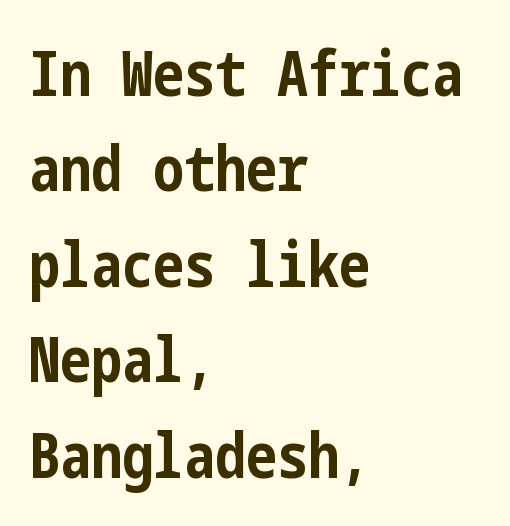
Pretty heavy lettering here — definitely bold. The lines in this sample share a left origin and differ only in where they stop. The words here are not underlined. Normally led — the rows are evenly, conventionally spaced. The letters stand straight up with perfectly vertical stems.
